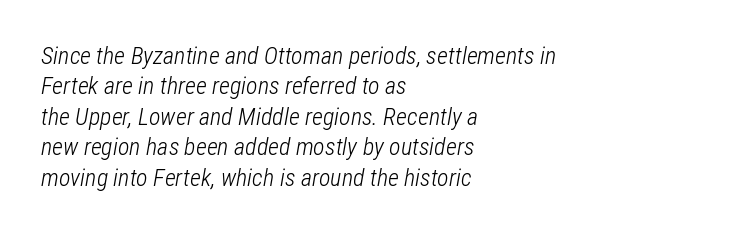
The image shows 24 px text type, italic (leaning right); set left-aligned, normal line spacing (1.27x), normal letter spacing, not underlined.
